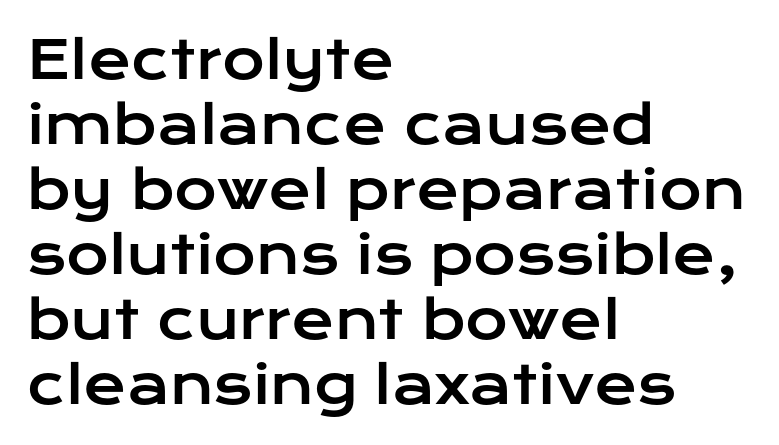
The image shows 52 px wide sans-serif type, upright; set left-aligned, normal line spacing (1.25x), normal letter spacing, not underlined; low stroke contrast and a medium x-height.
